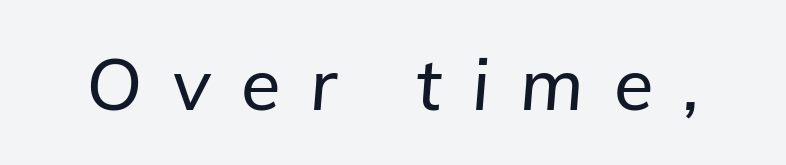
A bare baseline throughout the passage. Character widths vary here, with narrow letters taking less room than wide ones. Is the type slanted? Yes — the strokes lean at a clear angle. Tracking value appears strongly positive — letters spread wide.
